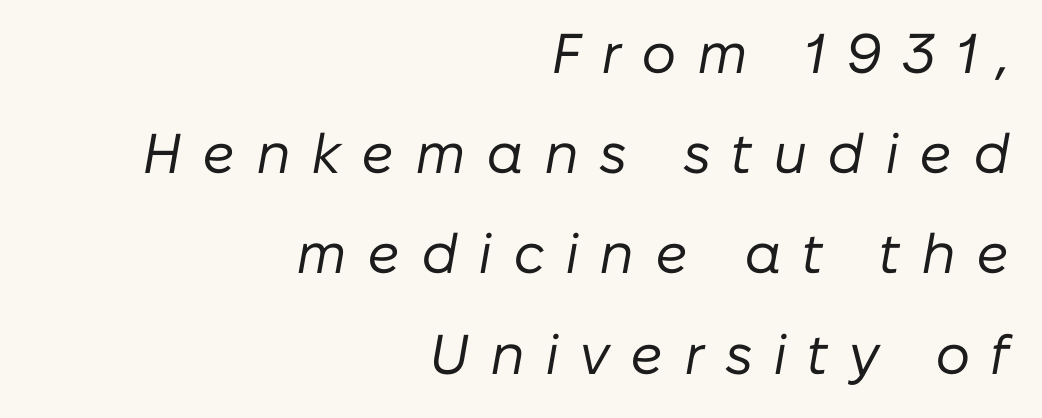
{"italic": "yes", "lean": "right", "slant_degrees": 10, "bold": "no", "weight": "regular", "width": "normal", "stroke_contrast": "low", "x_height": "medium", "monospaced": "no", "underline": "no", "align": "right", "line_spacing_ratio": 1.79, "letter_spacing": "wide", "letter_spacing_em": 0.36, "glyph_px": 56}
